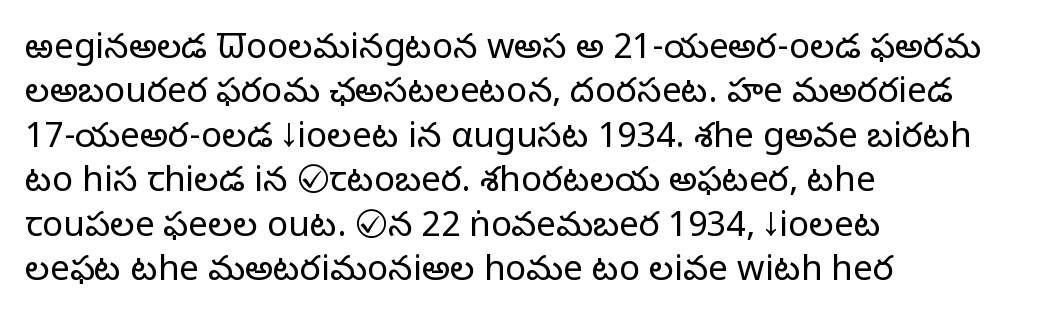
The image shows 35 px light sans-serif type, upright; set left-aligned, normal line spacing (1.27x), normal letter spacing, not underlined; low stroke contrast and a medium x-height.
